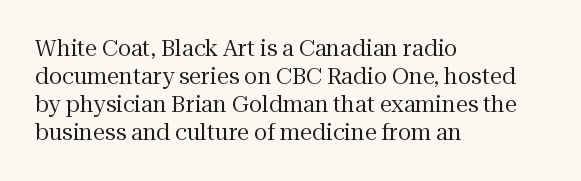
Q: Is the text bold? A: No.
Q: Is the text italic (slanted)? A: No, it is upright.
Q: Is the text underlined? A: No.
Q: How is the paragraph aligned? A: Left-aligned.
Q: Is the spacing between letters normal or unusually wide? A: Normal.
Q: Is the spacing between lines tight, normal or loose? A: Normal.
